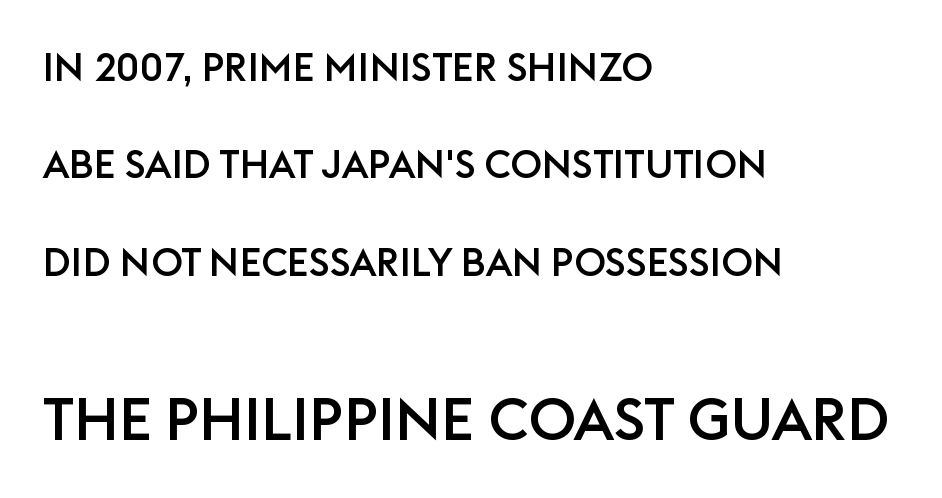
The image shows 59 px sans-serif type, upright; set left-aligned, loose line spacing (2.5x), normal letter spacing, not underlined; the second (bottom) block is 1.51x larger; low stroke contrast and a large x-height.
